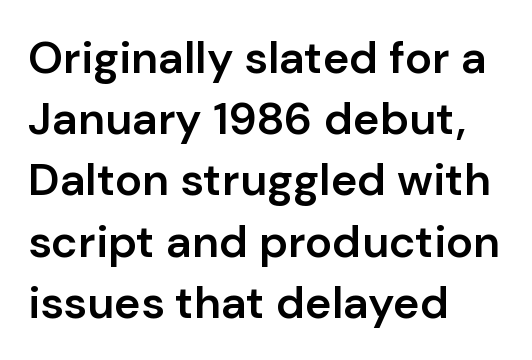
Q: Is the text bold? A: Semi-bold.
Q: Is the text italic (slanted)? A: No, it is upright.
Q: Is the typeface a serif or a sans-serif typeface? A: Sans-serif.
Q: Is the text underlined? A: No.
Q: How is the paragraph aligned? A: Left-aligned.
Q: Is the spacing between letters normal or unusually wide? A: Normal.
Q: Is the spacing between lines tight, normal or loose? A: Normal.
Q: Width (condensed, normal, or wide)? A: Normal.
Q: Stroke contrast? A: Low.
Q: x-height? A: Medium.
Q: Monospaced? A: No.
